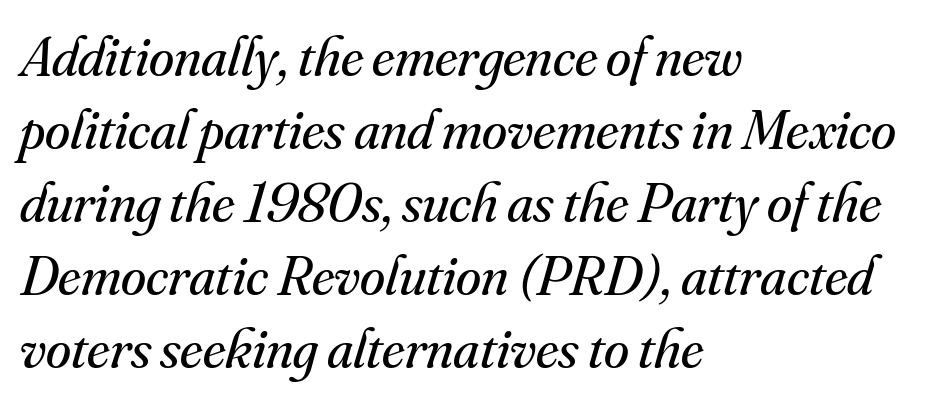
Q: Is the text bold? A: No.
Q: Is the text italic (slanted)? A: Yes, it leans right by about 16 degrees.
Q: Is the typeface a serif or a sans-serif typeface? A: Serif.
Q: Is the text underlined? A: No.
Q: How is the paragraph aligned? A: Left-aligned.
Q: Is the spacing between letters normal or unusually wide? A: Normal.
Q: Is the spacing between lines tight, normal or loose? A: Normal.
Q: Width (condensed, normal, or wide)? A: Normal.
Q: Stroke contrast? A: Medium.
Q: x-height? A: Small.
Q: Monospaced? A: No.
